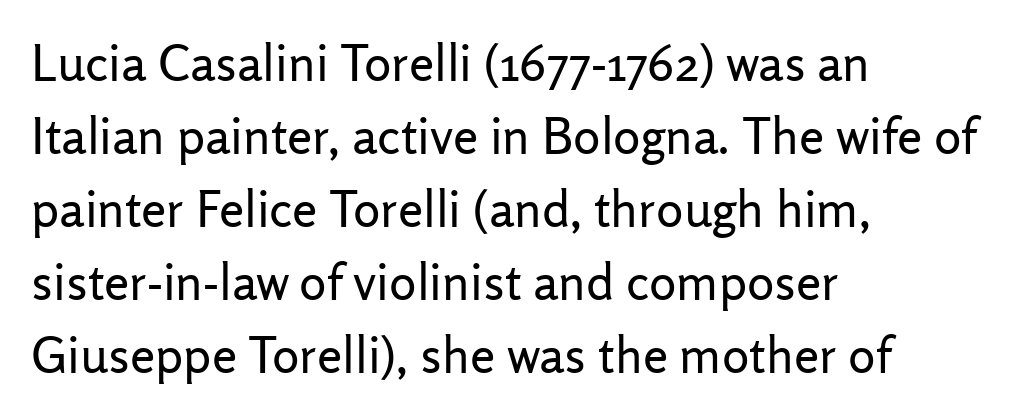
This sample is left-justified, so line endings fall wherever the words run out. Glyph-to-glyph distance matches everyday printed text. Glance below the letters and you will spot only blank space. Leading matches the norm, producing a regular column.
